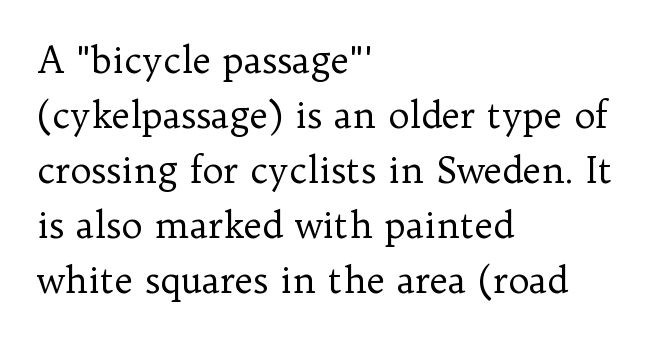
The image shows 36 px regular-weight serif type, upright; set left-aligned, normal line spacing (1.53x), normal letter spacing, not underlined; low stroke contrast and a medium x-height.
